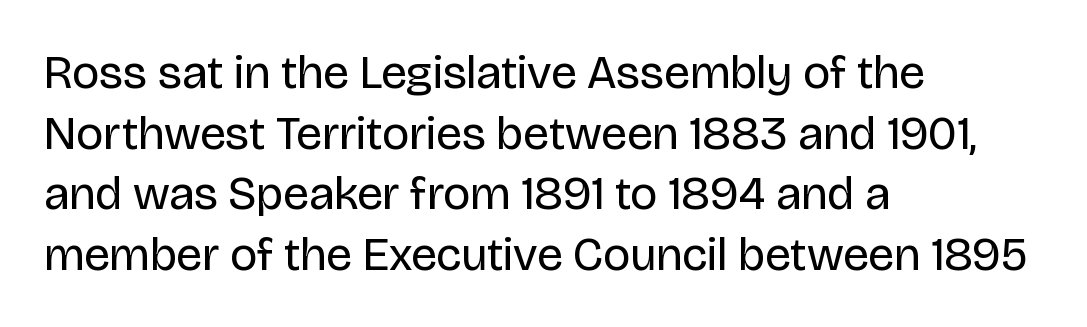
{"serif": "no", "italic": "no", "bold": "no", "weight": "regular", "width": "normal", "stroke_contrast": "low", "x_height": "large", "monospaced": "no", "underline": "no", "align": "left", "line_spacing": "normal", "line_spacing_ratio": 1.29, "letter_spacing": "normal", "letter_spacing_em": 0.0, "glyph_px": 47}
